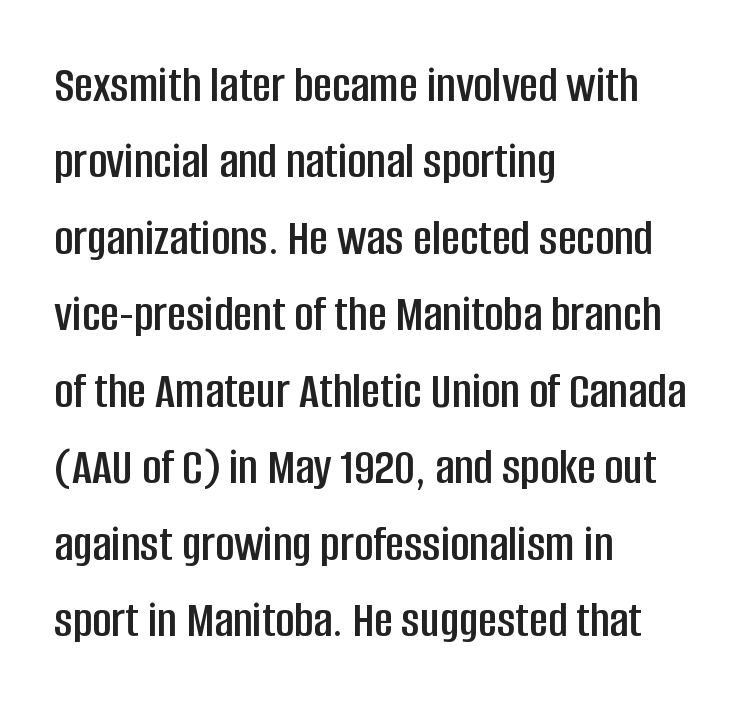
{"serif": "no", "italic": "no", "width": "condensed", "stroke_contrast": "low", "x_height": "large", "monospaced": "no", "underline": "no", "align": "left", "line_spacing": "normal", "line_spacing_ratio": 1.47, "letter_spacing": "normal", "letter_spacing_em": 0.0, "glyph_px": 52}
